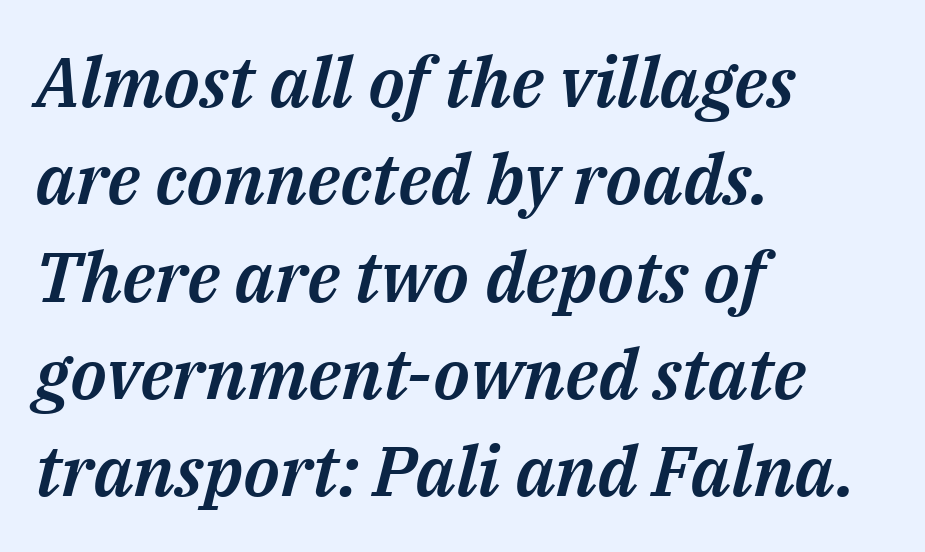
Q: Is the text italic (slanted)? A: Yes, it leans right by about 14 degrees.
Q: Is the text underlined? A: No.
Q: How is the paragraph aligned? A: Left-aligned.
Q: Is the spacing between letters normal or unusually wide? A: Normal.
Q: Is the spacing between lines tight, normal or loose? A: Normal.
Q: Width (condensed, normal, or wide)? A: Normal.
Q: Stroke contrast? A: Medium.
Q: x-height? A: Medium.
Q: Monospaced? A: No.
